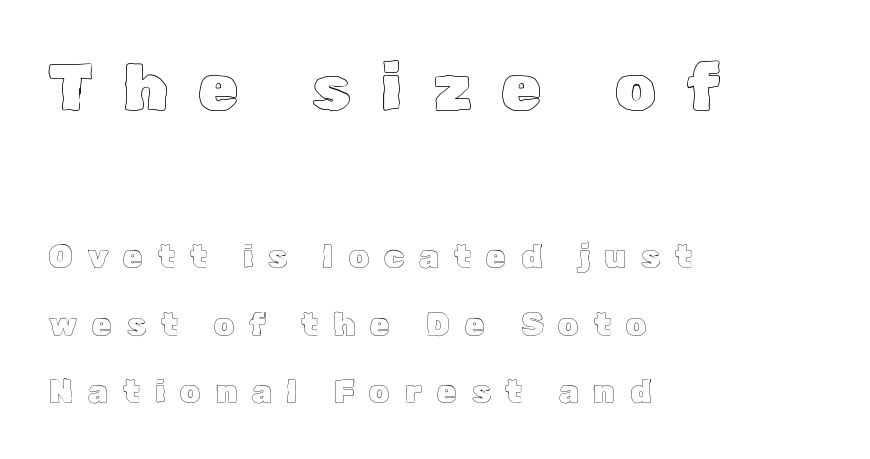
{"italic": "no", "width": "normal", "x_height": "medium", "monospaced": "no", "underline": "no", "align": "left", "line_spacing": "loose", "line_spacing_ratio": 2.1, "letter_spacing": "wide", "letter_spacing_em": 0.47, "larger_block": "first", "size_ratio": 2.03, "glyph_px": 65}
